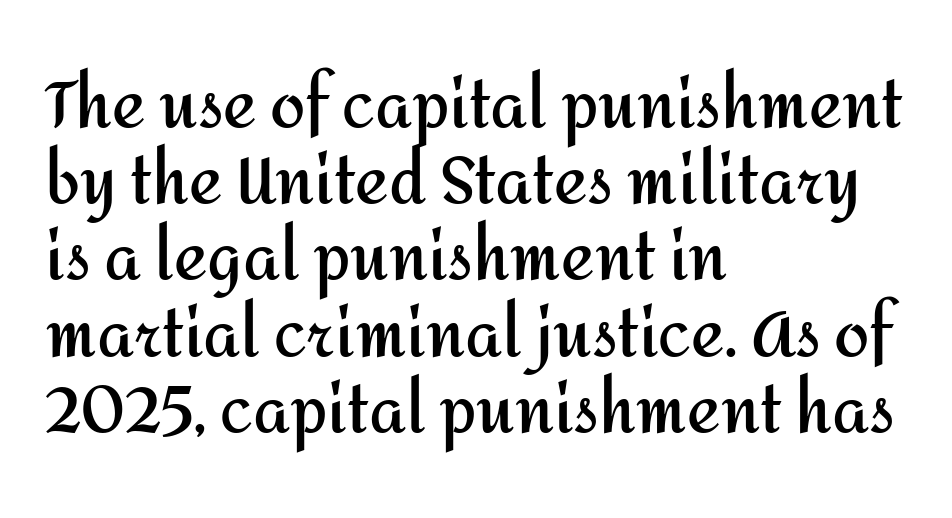
Q: Is the text bold? A: Yes.
Q: Is the text italic (slanted)? A: No, it is upright.
Q: Is the typeface a serif or a sans-serif typeface? A: Sans-serif.
Q: Is the text underlined? A: No.
Q: How is the paragraph aligned? A: Left-aligned.
Q: Is the spacing between letters normal or unusually wide? A: Normal.
Q: Width (condensed, normal, or wide)? A: Normal.
Q: Stroke contrast? A: Medium.
Q: x-height? A: Medium.
Q: Monospaced? A: No.
